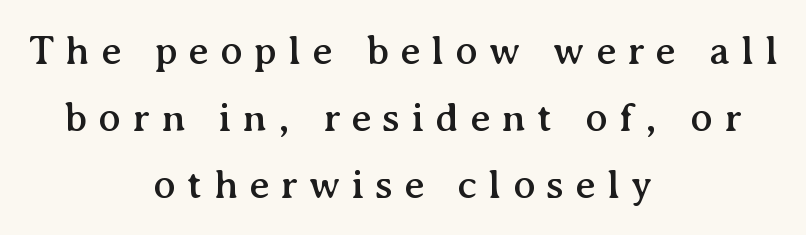
Normally led — the rows are evenly, conventionally spaced. Small tapered or slab feet sit at the stroke ends, so this counts as serif. Neither beginnings nor endings align; midpoints do. Is the letter spacing exaggerated? Yes — the characters are pushed far apart. Proportional: the letters do not fall into vertical columns.
